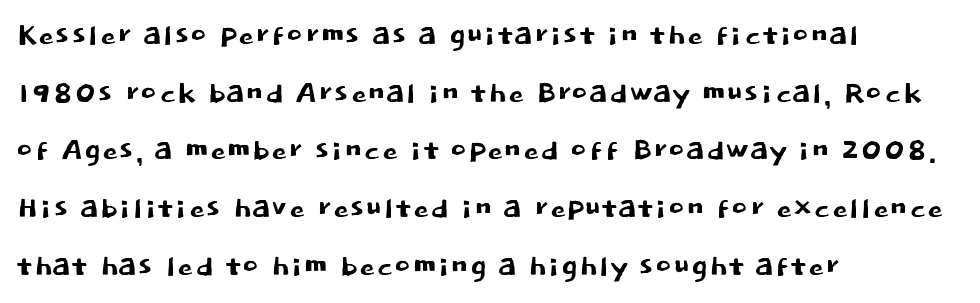
{"serif": "no", "italic": "no", "width": "normal", "stroke_contrast": "low", "x_height": "large", "monospaced": "no", "underline": "no", "align": "left", "line_spacing": "normal", "line_spacing_ratio": 1.48, "letter_spacing": "normal", "letter_spacing_em": 0.0, "glyph_px": 39}
